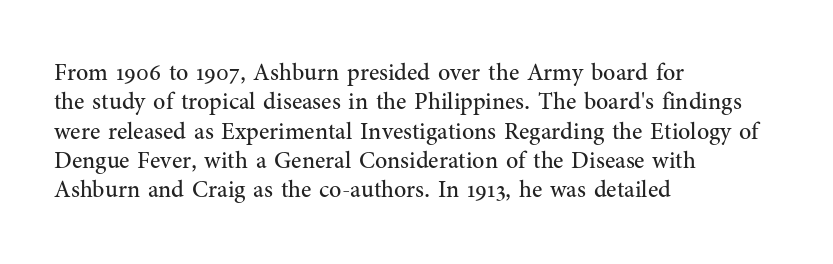
Notice how the stems are strictly vertical — no italics here. Standard letterfit; no display-style spreading of the glyphs. The space beneath each line is pristine and unruled. Counters stay open thanks to moderate or lighter strokes. A classic flush-left, rag-right setting is used for this passage.
